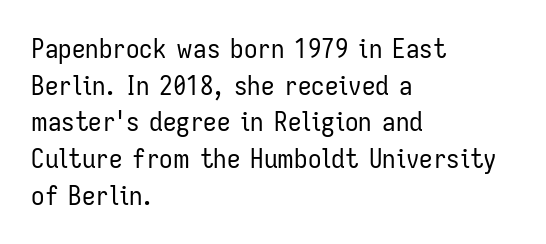
Q: Is the text bold? A: No.
Q: Is the text italic (slanted)? A: No, it is upright.
Q: Is the text underlined? A: No.
Q: How is the paragraph aligned? A: Left-aligned.
Q: Is the spacing between letters normal or unusually wide? A: Normal.
Q: Is the spacing between lines tight, normal or loose? A: Normal.
